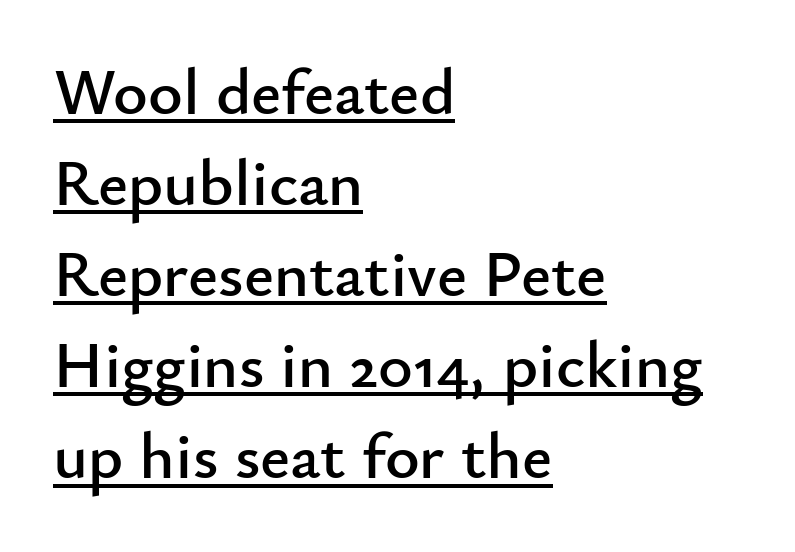
The image shows 66 px sans-serif type, upright; set left-aligned, normal line spacing (1.38x), normal letter spacing, underlined; low stroke contrast and a small x-height.
